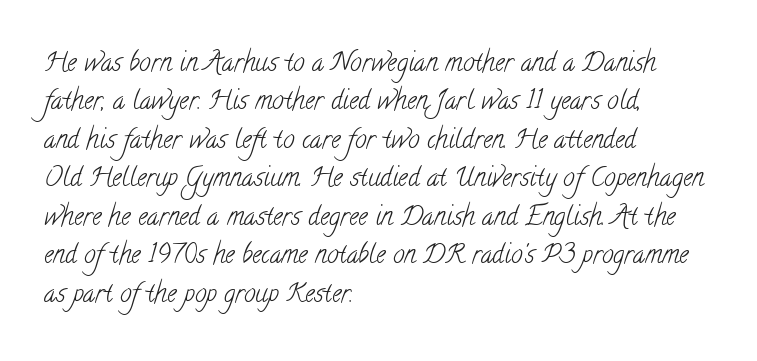
Q: Is the text bold? A: No.
Q: Is the text underlined? A: No.
Q: How is the paragraph aligned? A: Left-aligned.
Q: Is the spacing between letters normal or unusually wide? A: Normal.
Q: Is the spacing between lines tight, normal or loose? A: Normal.
